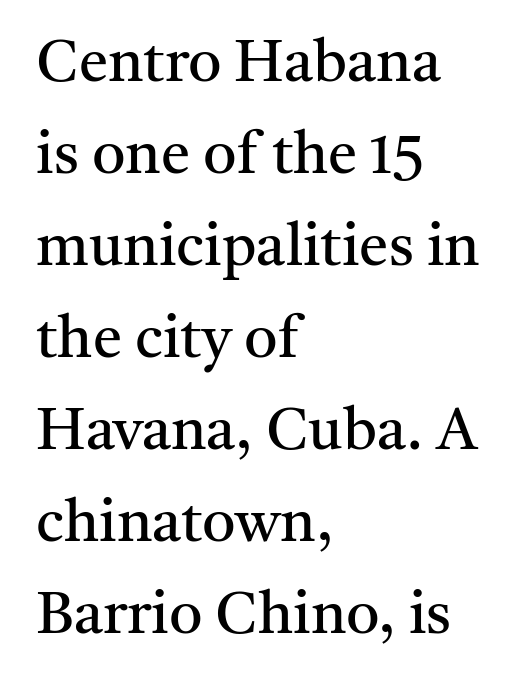
{"serif": "yes", "italic": "no", "bold": "no", "weight": "regular", "width": "normal", "stroke_contrast": "medium", "x_height": "medium", "monospaced": "no", "underline": "no", "align": "left", "line_spacing": "normal", "line_spacing_ratio": 1.56, "letter_spacing": "normal", "letter_spacing_em": 0.0, "glyph_px": 59}
